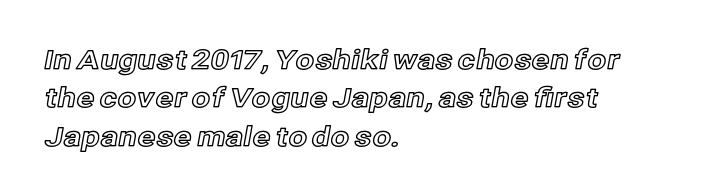
Compared with typical paragraphs, the rows here are spaced about the same. Inter-character spacing is left at the font's built-in metrics. The space beneath each line is pristine and unruled. The compositor pushed each line to the left boundary.
